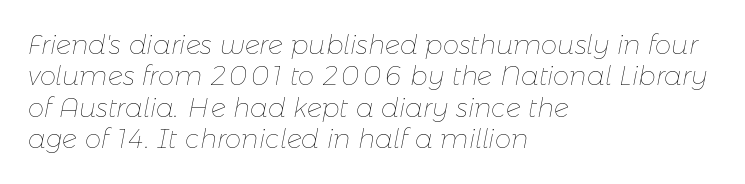
Nothing unusual about the tracking: characters are spaced as the font intends. The passage shown is not underscored anywhere. The strokes carry an ordinary text weight at most. Italic? Definitely — the glyphs are oblique.
